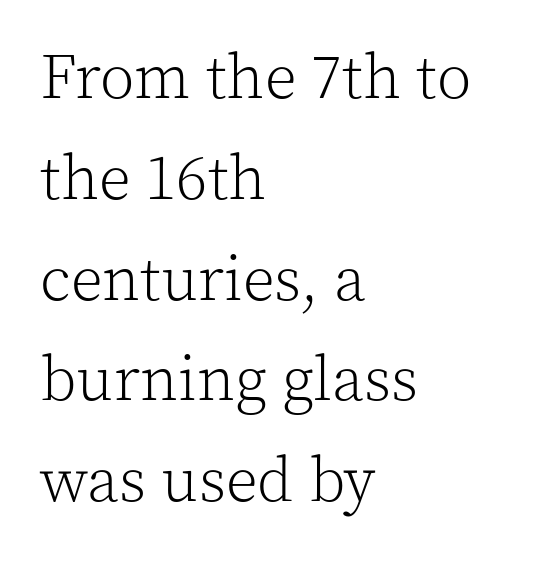
Baseline-to-baseline distance is the conventional proportion of letter height. The glyphs are unaccompanied by any horizontal stroke below them. Tracking value appears to be zero — textbook default spacing. This sample has the flowing, uneven cadence of proportional lettering. Do the letters lean? They stand straight. Stem width sits at or under what a default text font uses.
